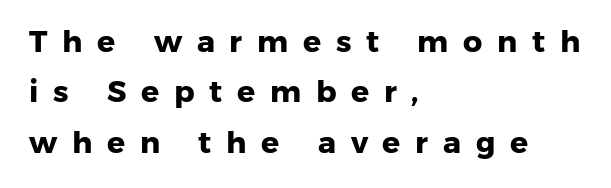
Q: Is the text bold? A: Yes.
Q: Is the typeface a serif or a sans-serif typeface? A: Sans-serif.
Q: Is the text underlined? A: No.
Q: How is the paragraph aligned? A: Left-aligned.
Q: Is the spacing between letters normal or unusually wide? A: Unusually wide.
Q: Is the spacing between lines tight, normal or loose? A: Normal.
Q: Width (condensed, normal, or wide)? A: Normal.
Q: Stroke contrast? A: Low.
Q: x-height? A: Medium.
Q: Monospaced? A: No.
